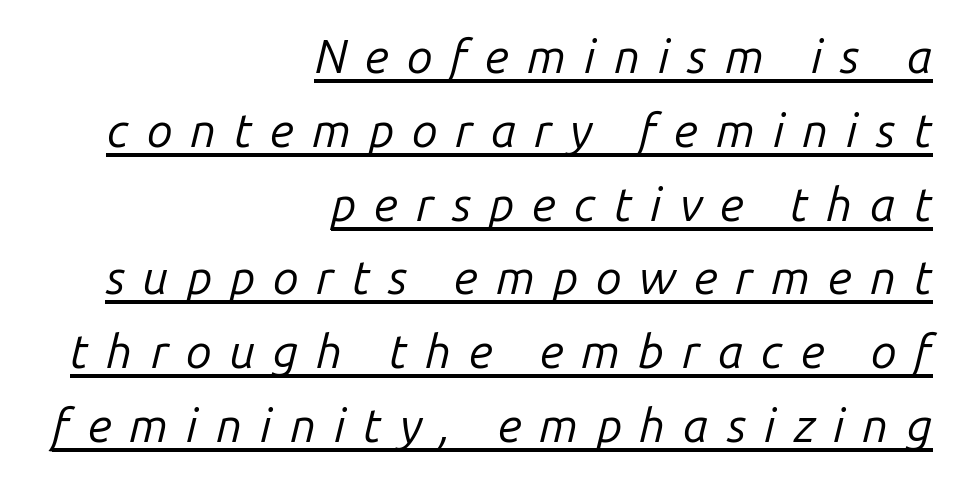
Q: Is the text bold? A: No.
Q: Is the text italic (slanted)? A: Yes, it leans right by about 14 degrees.
Q: Is the text underlined? A: Yes.
Q: How is the paragraph aligned? A: Right-aligned.
Q: Is the spacing between letters normal or unusually wide? A: Unusually wide.
Q: Is the spacing between lines tight, normal or loose? A: Normal.
Q: Width (condensed, normal, or wide)? A: Normal.
Q: Stroke contrast? A: Low.
Q: x-height? A: Medium.
Q: Monospaced? A: No.
